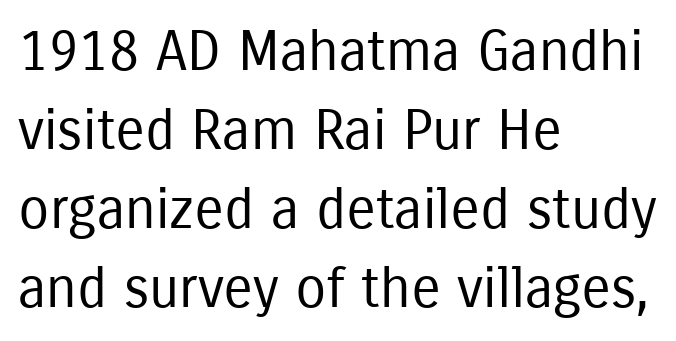
The image shows 56 px regular-weight, condensed sans-serif type, upright; set left-aligned, normal line spacing (1.41x), normal letter spacing, not underlined; low stroke contrast and a medium x-height.
